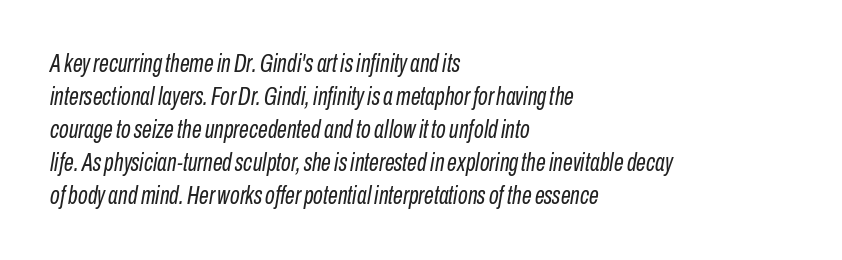
Q: Is the text bold? A: No.
Q: Is the text italic (slanted)? A: Yes, it leans right by about 10 degrees.
Q: Is the text underlined? A: No.
Q: How is the paragraph aligned? A: Left-aligned.
Q: Is the spacing between letters normal or unusually wide? A: Normal.
Q: Is the spacing between lines tight, normal or loose? A: Normal.
